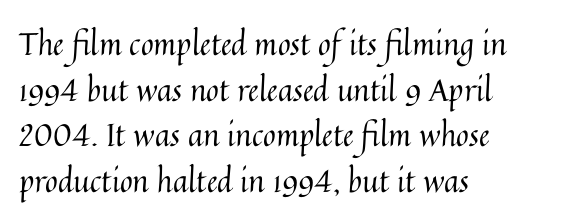
{"bold": "no", "weight": "regular", "width": "normal", "stroke_contrast": "medium", "x_height": "medium", "monospaced": "no", "underline": "no", "align": "left", "line_spacing": "normal", "line_spacing_ratio": 1.47, "letter_spacing": "normal", "letter_spacing_em": 0.0, "glyph_px": 31}
